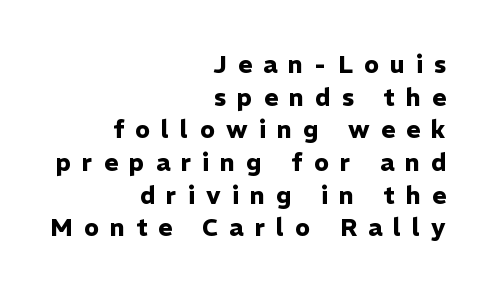
Q: Is the text bold? A: Yes.
Q: Is the text italic (slanted)? A: No, it is upright.
Q: Is the text underlined? A: No.
Q: How is the paragraph aligned? A: Right-aligned.
Q: Is the spacing between letters normal or unusually wide? A: Unusually wide.
Q: Is the spacing between lines tight, normal or loose? A: Normal.
